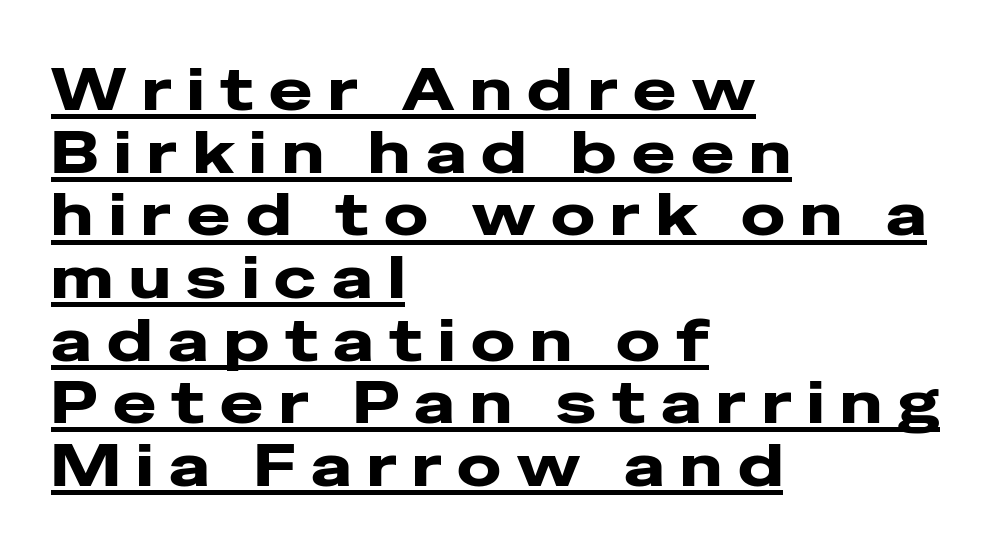
The image shows 58 px heavy, wide sans-serif type, upright; set left-aligned, tight line spacing (1.08x), unusually wide letter spacing (+0.27 em), underlined; low stroke contrast and a medium x-height.
